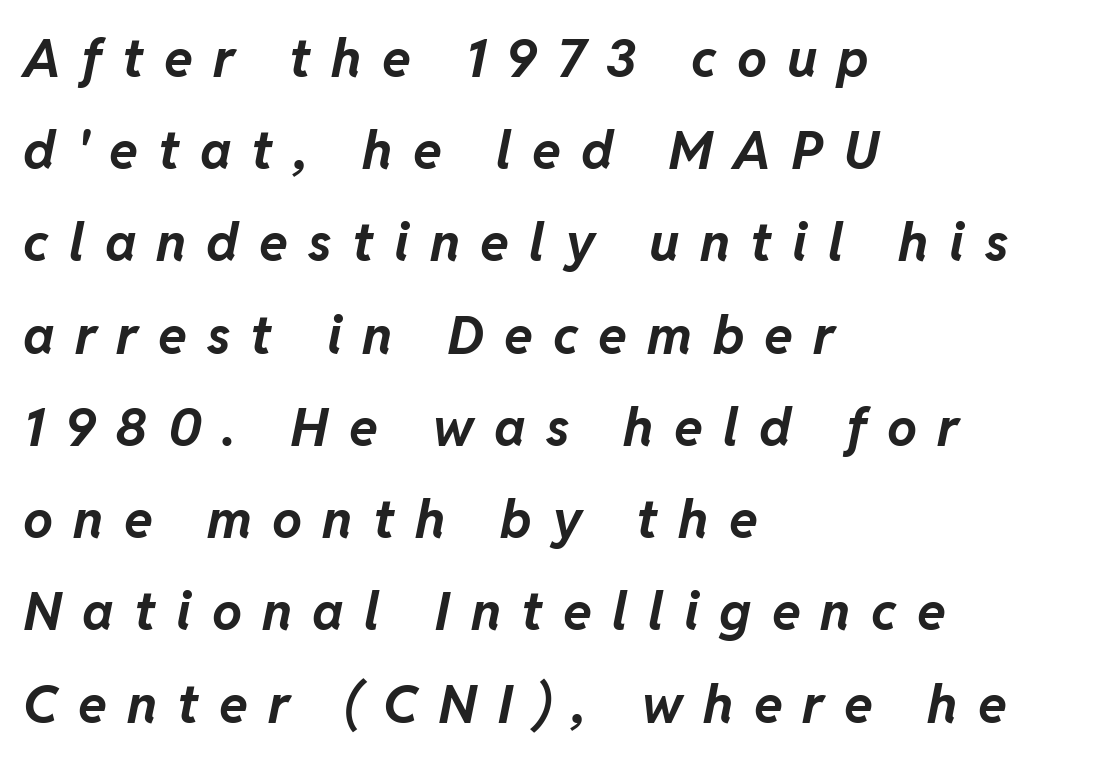
Proportional: the letters do not fall into vertical columns. Compared with typical body copy, the letter spacing here is much looser. The passage shown is not underscored anywhere. This is oblique type, the kind used for emphasis or titles. Horizontal alignment here is leftward, the default for most running prose. Notice how thick the strokes are: this is what a full bold looks like.
